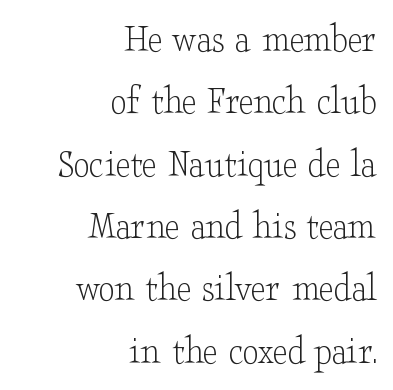
{"serif": "yes", "italic": "no", "bold": "no", "weight": "light", "width": "wide", "stroke_contrast": "low", "x_height": "small", "monospaced": "no", "underline": "no", "align": "right", "line_spacing": "normal", "line_spacing_ratio": 1.52, "letter_spacing": "normal", "letter_spacing_em": 0.0, "glyph_px": 41}
